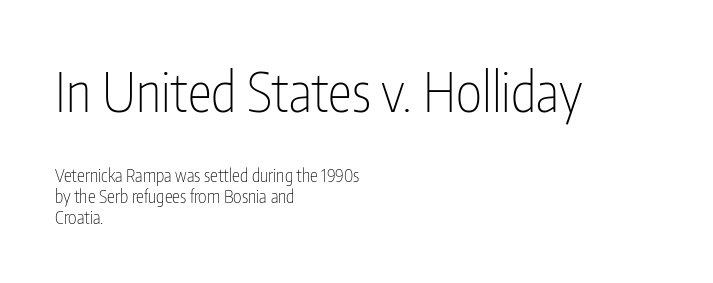
The image shows 55 px thin, condensed sans-serif type, upright; set left-aligned, line spacing 1.16x, normal letter spacing, not underlined; the first (top) block is 3.06x larger; low stroke contrast and a medium x-height.
